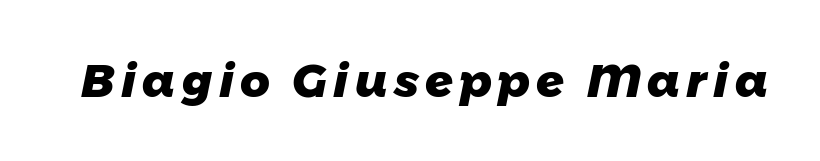
Q: Is the text bold? A: Yes.
Q: Is the typeface a serif or a sans-serif typeface? A: Sans-serif.
Q: Is the text underlined? A: No.
Q: Width (condensed, normal, or wide)? A: Normal.
Q: Stroke contrast? A: Low.
Q: x-height? A: Medium.
Q: Monospaced? A: No.
